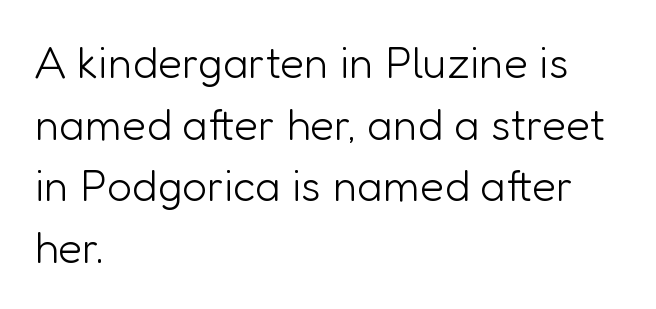
The letters sit at their default tracking, neither squeezed nor spread. The glyphs in this specimen are sans serif. Italic: no, the glyphs are upright roman. You could not count columns in this text — the font is proportionally spaced.
